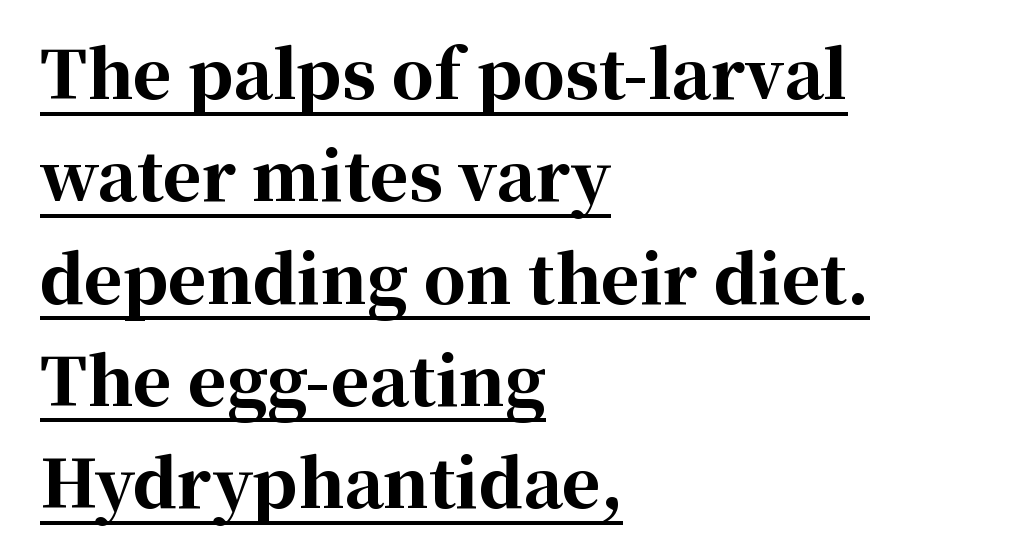
Q: Is the text bold? A: Yes.
Q: Is the text italic (slanted)? A: No, it is upright.
Q: Is the typeface a serif or a sans-serif typeface? A: Serif.
Q: Is the text underlined? A: Yes.
Q: How is the paragraph aligned? A: Left-aligned.
Q: Is the spacing between letters normal or unusually wide? A: Normal.
Q: Is the spacing between lines tight, normal or loose? A: Normal.
Q: Width (condensed, normal, or wide)? A: Normal.
Q: Stroke contrast? A: High.
Q: x-height? A: Medium.
Q: Monospaced? A: No.
